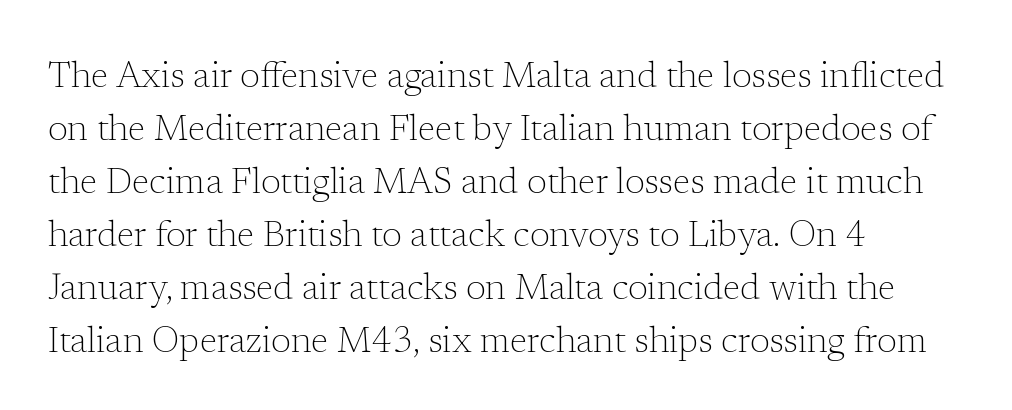
{"serif": "yes", "italic": "no", "bold": "no", "weight": "light", "width": "normal", "stroke_contrast": "low", "x_height": "medium", "monospaced": "no", "underline": "no", "align": "left", "line_spacing": "normal", "line_spacing_ratio": 1.47, "letter_spacing": "normal", "letter_spacing_em": 0.0, "glyph_px": 36}
